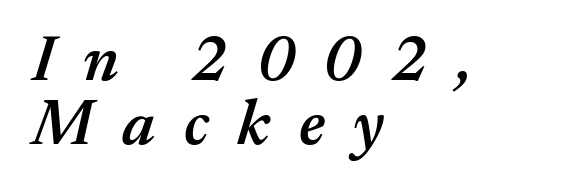
{"italic": "yes", "lean": "right", "slant_degrees": 17, "bold": "semi", "weight": "semibold", "width": "normal", "stroke_contrast": "medium", "x_height": "medium", "monospaced": "no", "underline": "no", "align": "left", "line_spacing": "tight", "line_spacing_ratio": 1.0, "letter_spacing": "wide", "letter_spacing_em": 0.45, "glyph_px": 64}
